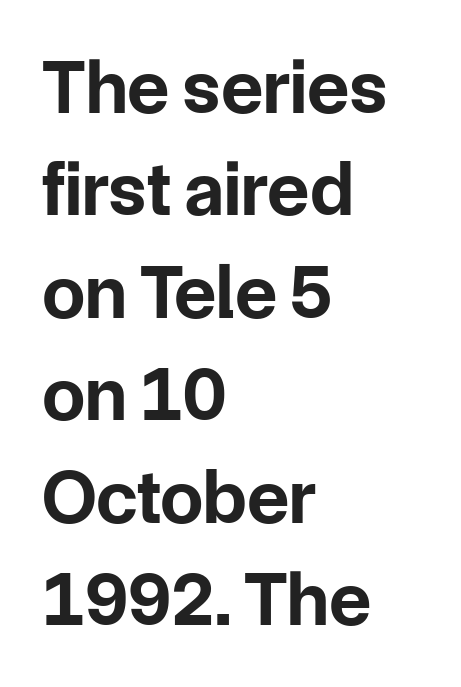
Looks like regular typesetting: each glyph gets only the width it needs. Ordinary non-slanted type is in use. Regarding leading, the lines here are spaced in the standard way. The strip under each line holds only bare page.
